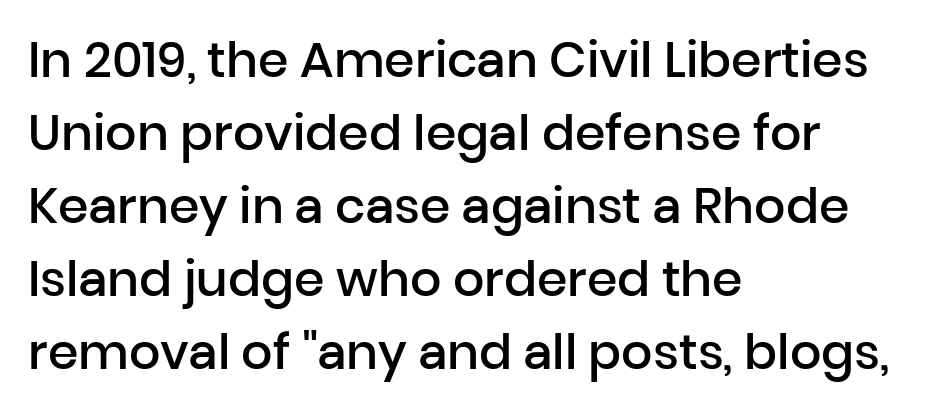
{"serif": "no", "italic": "no", "bold": "semi", "weight": "semibold", "width": "normal", "stroke_contrast": "low", "x_height": "medium", "monospaced": "no", "underline": "no", "align": "left", "line_spacing": "normal", "line_spacing_ratio": 1.49, "letter_spacing": "normal", "letter_spacing_em": 0.0, "glyph_px": 49}
